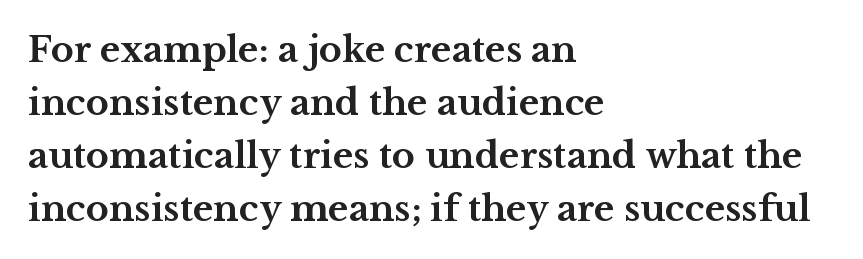
The typesetter chose a ragged-right arrangement here. Horizontal bands of white between lines are of average thickness. A serif font was chosen for this passage. Proportional: the letters do not fall into vertical columns.
